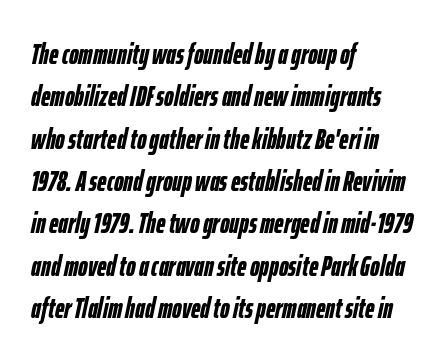
The passage shown is typed in a proportional face where columns would drift. Which margin do the lines hug? The left one — the right edge is uneven. No word sits above an underline. A dark, heavy texture on the line: the type is bold. Does extra space separate the letters? No, they use regular spacing. Regular leading.
